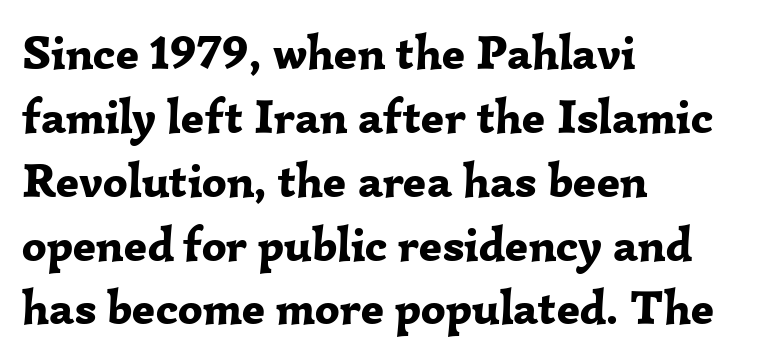
{"serif": "yes", "italic": "no", "bold": "yes", "weight": "bold", "width": "normal", "stroke_contrast": "low", "x_height": "medium", "monospaced": "no", "underline": "no", "align": "left", "line_spacing": "normal", "line_spacing_ratio": 1.33, "letter_spacing": "normal", "letter_spacing_em": 0.0, "glyph_px": 48}
